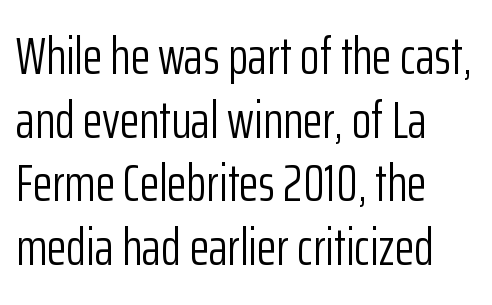
Q: Is the text bold? A: No.
Q: Is the text italic (slanted)? A: No, it is upright.
Q: Is the typeface a serif or a sans-serif typeface? A: Sans-serif.
Q: Is the text underlined? A: No.
Q: How is the paragraph aligned? A: Left-aligned.
Q: Is the spacing between letters normal or unusually wide? A: Normal.
Q: Is the spacing between lines tight, normal or loose? A: Normal.
Q: Width (condensed, normal, or wide)? A: Condensed.
Q: Stroke contrast? A: Low.
Q: x-height? A: Medium.
Q: Monospaced? A: No.
